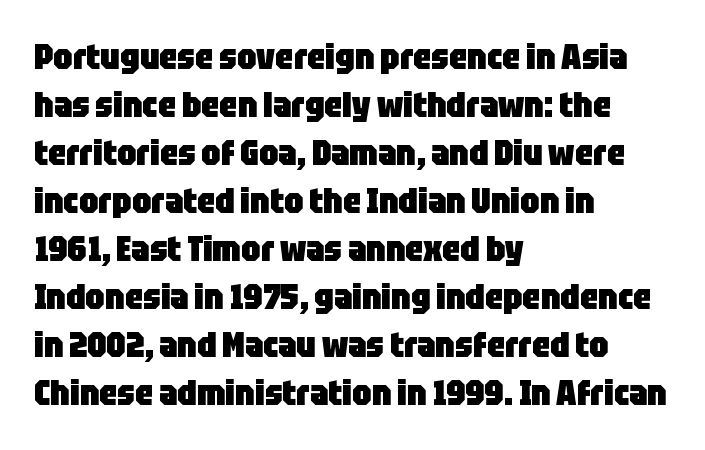
{"serif": "no", "italic": "no", "bold": "yes", "weight": "heavy", "width": "condensed", "stroke_contrast": "low", "x_height": "large", "monospaced": "no", "underline": "no", "align": "left", "line_spacing": "normal", "line_spacing_ratio": 1.37, "letter_spacing": "normal", "letter_spacing_em": 0.0, "glyph_px": 35}
